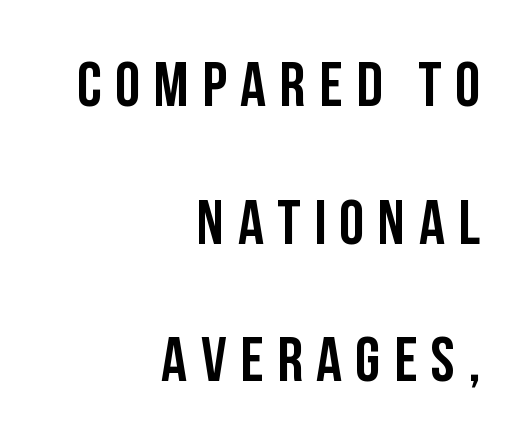
Plain, unruled lines of type. This sample has the flowing, uneven cadence of proportional lettering. Short and long lines alike share a common ending point at right. Unlike italic type, these characters show no tilt at all.
